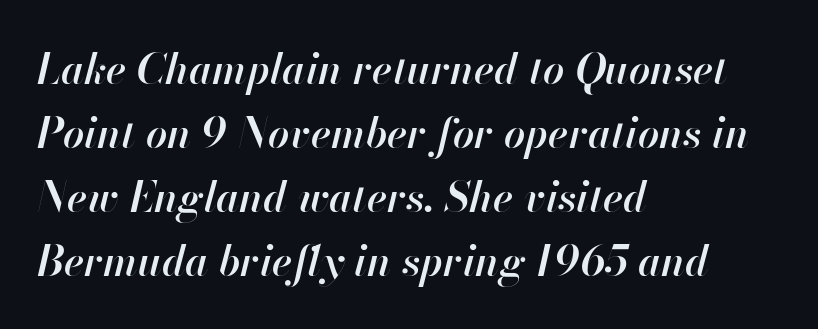
The image shows 42 px semibold type, italic (leaning right); set left-aligned, normal line spacing (1.52x), normal letter spacing, not underlined; high stroke contrast and a small x-height.
